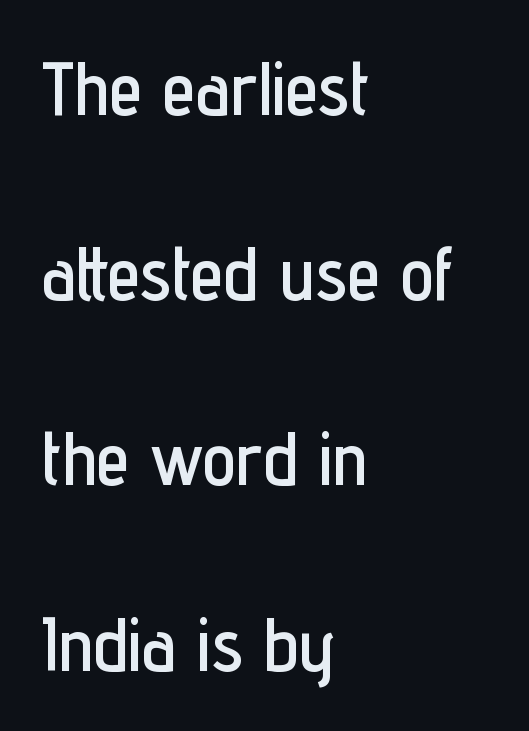
{"serif": "no", "italic": "no", "width": "condensed", "stroke_contrast": "low", "x_height": "medium", "monospaced": "no", "underline": "no", "align": "left", "line_spacing": "loose", "line_spacing_ratio": 2.47, "letter_spacing": "normal", "letter_spacing_em": 0.0, "glyph_px": 75}
